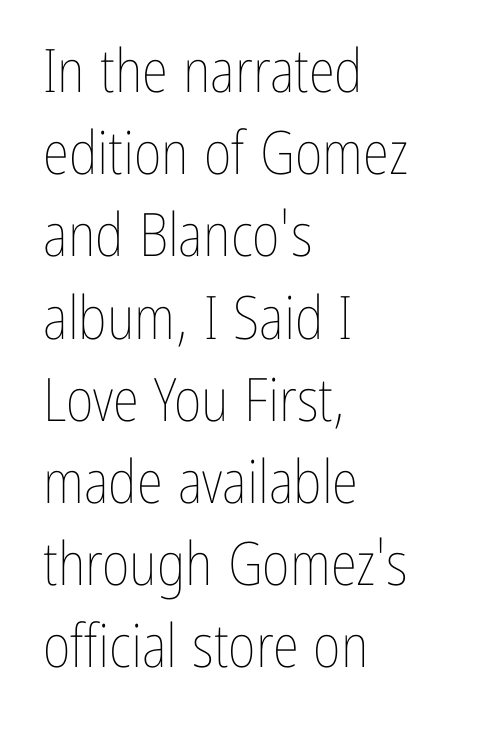
Q: Is the text bold? A: No.
Q: Is the text italic (slanted)? A: No, it is upright.
Q: Is the text underlined? A: No.
Q: How is the paragraph aligned? A: Left-aligned.
Q: Is the spacing between letters normal or unusually wide? A: Normal.
Q: Is the spacing between lines tight, normal or loose? A: Normal.
Q: Width (condensed, normal, or wide)? A: Condensed.
Q: Stroke contrast? A: Low.
Q: x-height? A: Medium.
Q: Monospaced? A: No.
